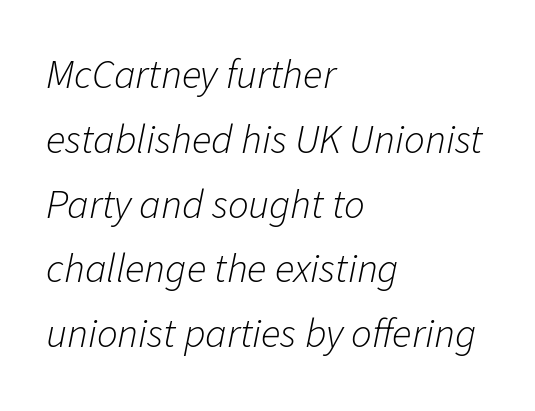
Q: Is the text bold? A: No.
Q: Is the text italic (slanted)? A: Yes, it leans right by about 11 degrees.
Q: Is the text underlined? A: No.
Q: How is the paragraph aligned? A: Left-aligned.
Q: Is the spacing between letters normal or unusually wide? A: Normal.
Q: Is the spacing between lines tight, normal or loose? A: Normal.
Q: Width (condensed, normal, or wide)? A: Normal.
Q: Stroke contrast? A: Low.
Q: x-height? A: Medium.
Q: Monospaced? A: No.
